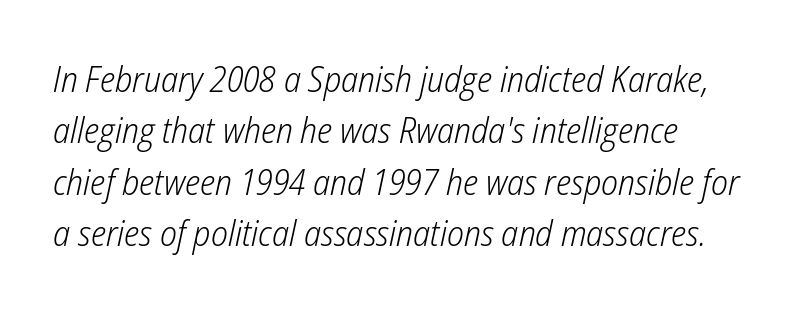
Plain, unruled lines of type. Character widths vary here, with narrow letters taking less room than wide ones. Letters have the restrained weight of plain body copy at most. What stands out about the letter spacing? Nothing — it is the standard amount. Quick note: interline space is typical. It's the slanting kind of type.
